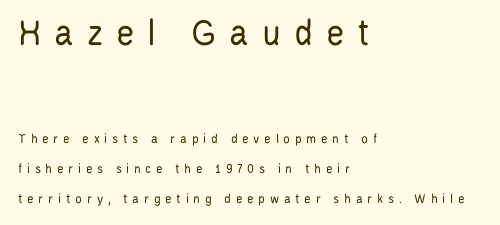
{"serif": "no", "italic": "no", "bold": "no", "weight": "regular", "width": "condensed", "stroke_contrast": "low", "x_height": "large", "monospaced": "no", "underline": "no", "align": "left", "line_spacing": "loose", "line_spacing_ratio": 2.15, "letter_spacing": "wide", "letter_spacing_em": 0.33, "larger_block": "first", "size_ratio": 2.79, "glyph_px": 39}
